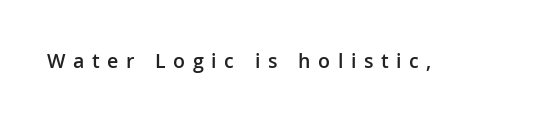
Ordinary non-slanted type is in use. The passage shown is not underscored anywhere. You could only call the tracking loose — the letters float apart. The letters are semibold — heavier than regular but short of a full bold.
